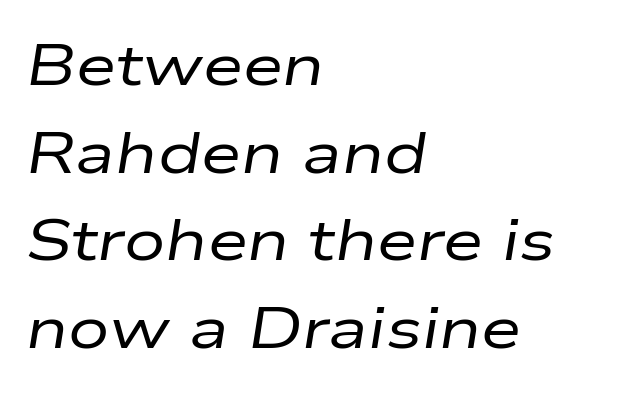
Q: Is the text bold? A: No.
Q: Is the text italic (slanted)? A: Yes, it leans right by about 9 degrees.
Q: Is the text underlined? A: No.
Q: How is the paragraph aligned? A: Left-aligned.
Q: Is the spacing between letters normal or unusually wide? A: Normal.
Q: Is the spacing between lines tight, normal or loose? A: Normal.
Q: Width (condensed, normal, or wide)? A: Wide.
Q: Stroke contrast? A: Low.
Q: x-height? A: Medium.
Q: Monospaced? A: No.
